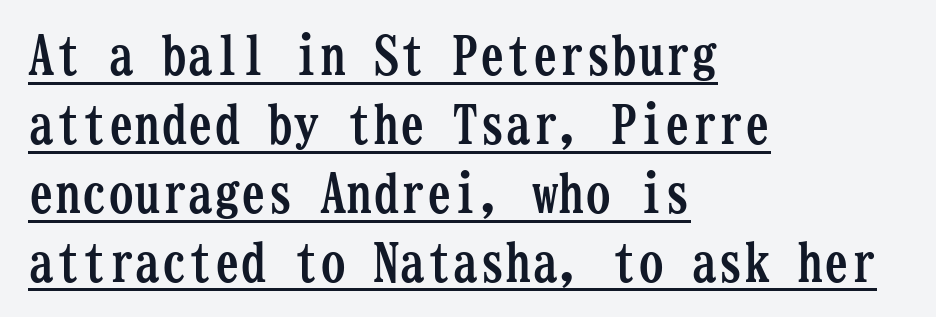
The face used here is seriffed, in the tradition of book romans. Is the block centered? No — it sits flush against the left margin. The passage shown is emphatically bold. The letters stand upright; this is a roman face. Each letter, wide or thin by design, is forced into the same width here.
